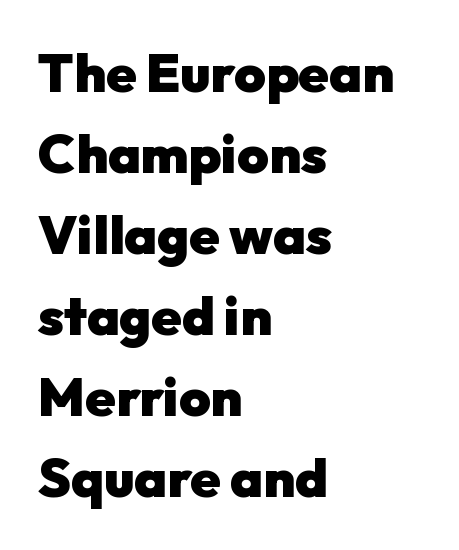
{"serif": "no", "italic": "no", "bold": "yes", "weight": "heavy", "width": "normal", "stroke_contrast": "low", "x_height": "medium", "monospaced": "no", "underline": "no", "align": "left", "line_spacing": "normal", "line_spacing_ratio": 1.5, "letter_spacing": "normal", "letter_spacing_em": 0.0, "glyph_px": 54}
